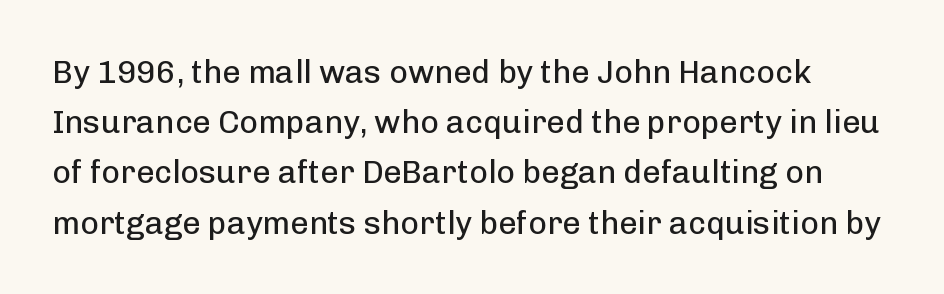
{"serif": "no", "italic": "no", "bold": "no", "weight": "regular", "width": "normal", "stroke_contrast": "low", "x_height": "medium", "monospaced": "no", "underline": "no", "line_spacing": "normal", "line_spacing_ratio": 1.57, "letter_spacing": "normal", "letter_spacing_em": 0.0, "glyph_px": 32}
